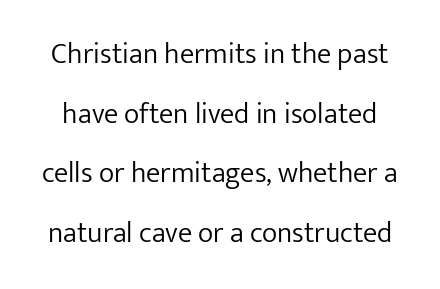
Q: Is the text bold? A: No.
Q: Is the text italic (slanted)? A: No, it is upright.
Q: Is the typeface a serif or a sans-serif typeface? A: Sans-serif.
Q: Is the text underlined? A: No.
Q: Is the spacing between letters normal or unusually wide? A: Normal.
Q: Is the spacing between lines tight, normal or loose? A: Loose.
Q: Width (condensed, normal, or wide)? A: Normal.
Q: Stroke contrast? A: Low.
Q: x-height? A: Medium.
Q: Monospaced? A: No.
